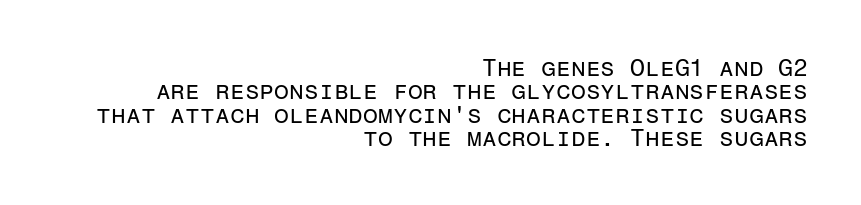
The image shows 24 px text type, upright; set right-aligned, tight line spacing (0.97x), normal letter spacing, not underlined.
